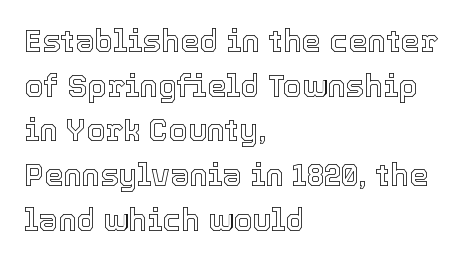
{"italic": "no", "width": "normal", "x_height": "medium", "monospaced": "no", "underline": "no", "align": "left", "line_spacing": "normal", "line_spacing_ratio": 1.44, "letter_spacing": "normal", "letter_spacing_em": 0.0, "glyph_px": 31}
